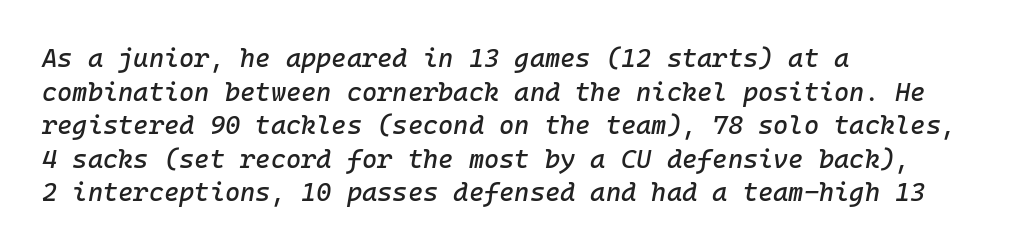
Q: Is the text italic (slanted)? A: Yes, it leans right by about 10 degrees.
Q: Is the text underlined? A: No.
Q: How is the paragraph aligned? A: Left-aligned.
Q: Is the spacing between letters normal or unusually wide? A: Normal.
Q: Is the spacing between lines tight, normal or loose? A: Normal.
